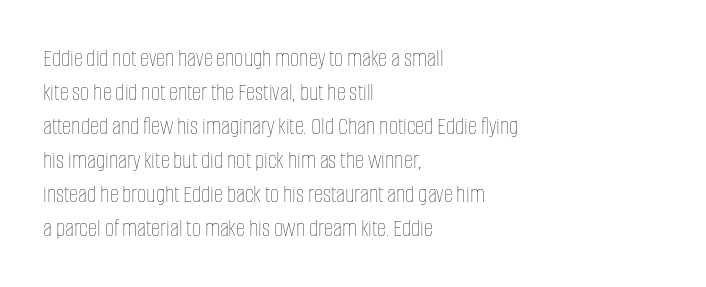
Q: Is the text bold? A: No.
Q: Is the text italic (slanted)? A: No, it is upright.
Q: Is the text underlined? A: No.
Q: How is the paragraph aligned? A: Left-aligned.
Q: Is the spacing between letters normal or unusually wide? A: Normal.
Q: Is the spacing between lines tight, normal or loose? A: Normal.
